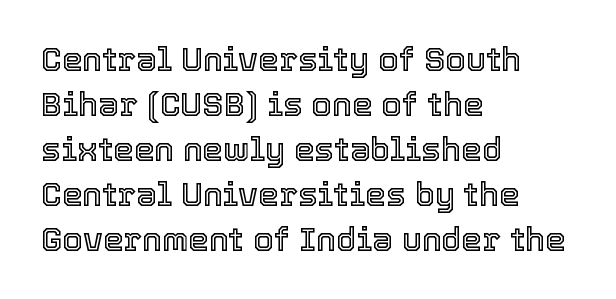
The image shows 33 px text type, upright; set left-aligned, normal line spacing (1.36x), normal letter spacing, not underlined; a medium x-height.
